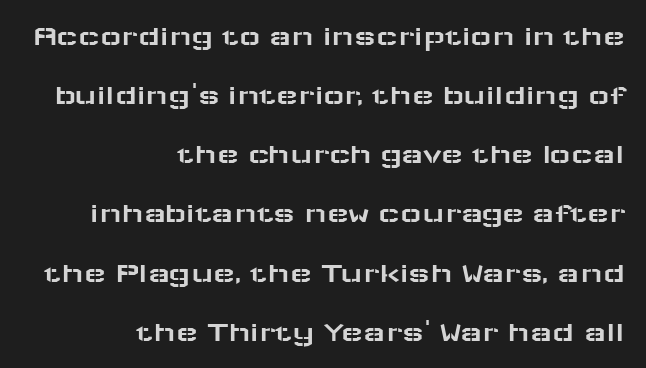
{"serif": "no", "italic": "no", "width": "wide", "stroke_contrast": "low", "x_height": "medium", "monospaced": "no", "underline": "no", "align": "right", "line_spacing": "loose", "line_spacing_ratio": 2.04, "letter_spacing": "normal", "letter_spacing_em": 0.0, "glyph_px": 29}
